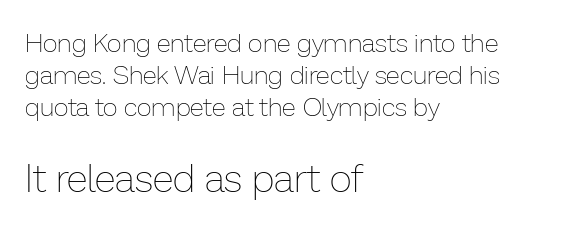
A typesetter would call this proportional, since set widths differ per character. The following chunk of copy outweighs the initial chunk in type size. No chunkiness to these letters — they're not bold. Casual observation: everything's shoved over to the left. Plain, unruled lines of type.
